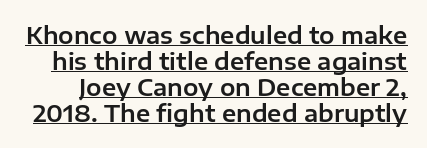
The image shows 23 px text type, upright; set tight line spacing (1.13x), normal letter spacing, underlined.
